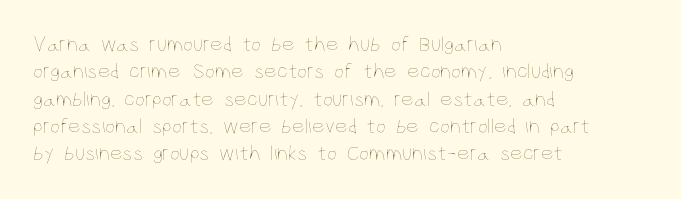
Rendered with straight, roman letterforms. Weight: not bold — regular or lighter. Words appear dense and cohesive because spacing is normal. Horizontal alignment here is leftward, the default for most running prose. A clean baseline with only descenders dipping below it.
